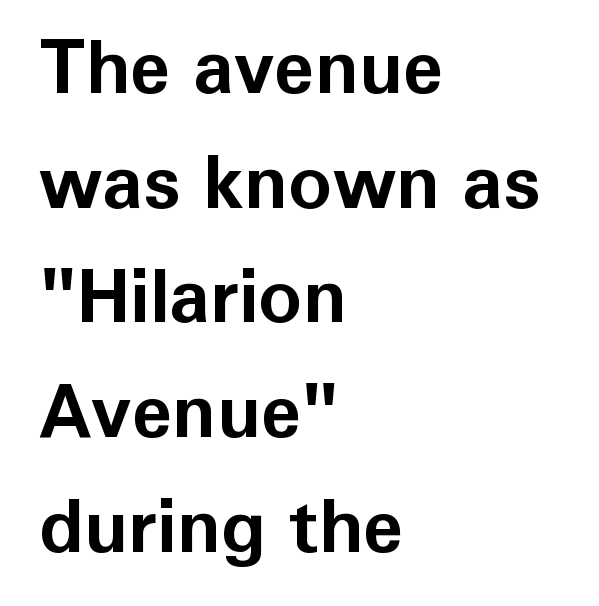
Q: Is the text bold? A: Yes.
Q: Is the text italic (slanted)? A: No, it is upright.
Q: Is the typeface a serif or a sans-serif typeface? A: Sans-serif.
Q: Is the text underlined? A: No.
Q: How is the paragraph aligned? A: Left-aligned.
Q: Is the spacing between letters normal or unusually wide? A: Normal.
Q: Is the spacing between lines tight, normal or loose? A: Normal.
Q: Width (condensed, normal, or wide)? A: Normal.
Q: Stroke contrast? A: Low.
Q: x-height? A: Medium.
Q: Monospaced? A: No.
